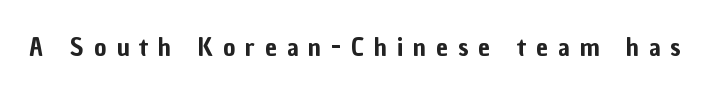
If you drew a line through each stem, it would be perfectly vertical. In terms of letterspacing, this is a distinctly airy, spread setting. Honestly, there is no underline to notice here at all.
